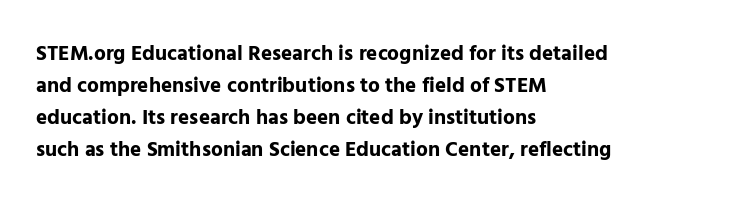
Tracking value appears to be zero — textbook default spacing. Is the type bold? Yes — the strokes are clearly thick and heavy. The block of text has a typical density, with ordinary space between rows. The rag falls on the right side of this text block. Words float on clear page, feet unadorned.
